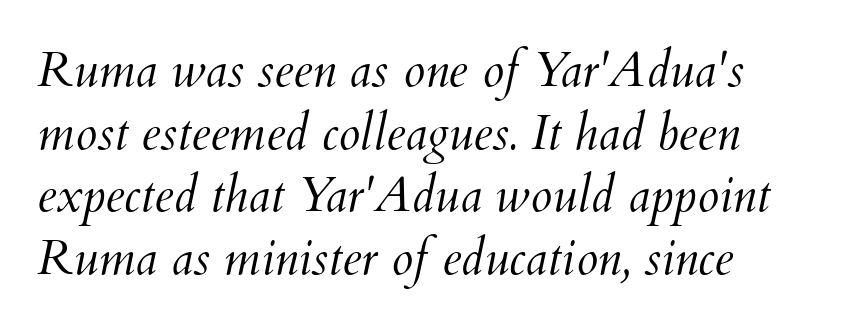
{"italic": "yes", "lean": "right", "slant_degrees": 12, "bold": "no", "weight": "light", "width": "normal", "stroke_contrast": "medium", "x_height": "small", "monospaced": "no", "underline": "no", "align": "left", "line_spacing": "normal", "line_spacing_ratio": 1.28, "letter_spacing": "normal", "letter_spacing_em": 0.0, "glyph_px": 49}
